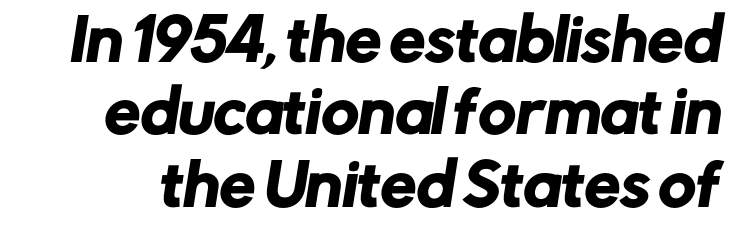
Each word holds together tightly as a unit, with standard inter-letter gaps. Regular leading. Character widths vary here, with narrow letters taking less room than wide ones. Underlining? Definitely not there.
